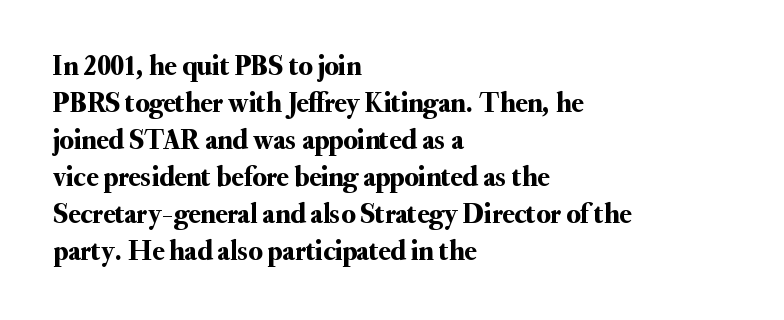
The lines in this sample share a left origin and differ only in where they stop. Only glyphs here, with clear space below each row. Glyph-to-glyph distance matches everyday printed text. Check where the strokes stop: tiny serifs finish them off. Is this a fixed-width face? No — the glyphs have proportional, varying widths.
